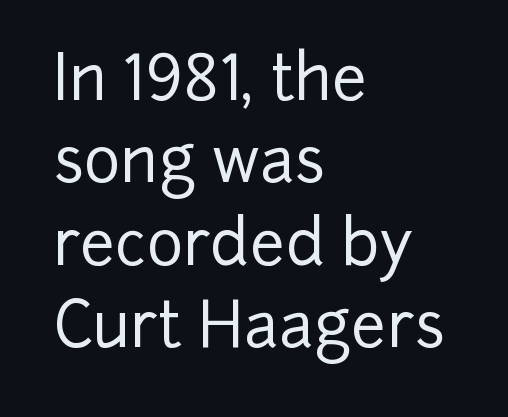
The image shows 62 px sans-serif type, upright; set left-aligned, normal line spacing (1.33x), normal letter spacing, not underlined; low stroke contrast and a medium x-height.
